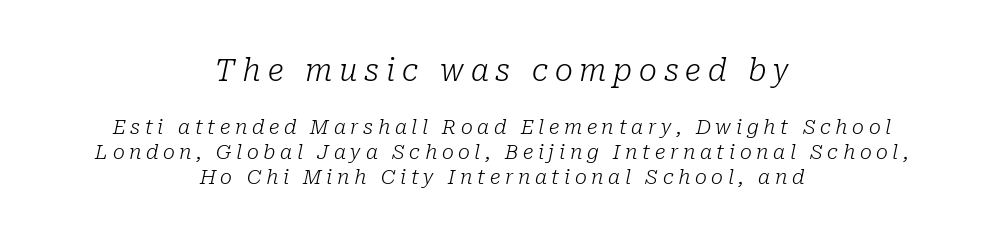
Q: Is the text bold? A: No.
Q: Is the text italic (slanted)? A: Yes, it leans right by about 10 degrees.
Q: Is the typeface a serif or a sans-serif typeface? A: Serif.
Q: Is the text underlined? A: No.
Q: How is the paragraph aligned? A: Centered.
Q: Is the spacing between letters normal or unusually wide? A: Unusually wide.
Q: Is the spacing between lines tight, normal or loose? A: Normal.
Q: Which block of text is set in a larger size, the first (top) or the second (bottom)? A: The first (top) one.
Q: Width (condensed, normal, or wide)? A: Normal.
Q: Stroke contrast? A: Low.
Q: x-height? A: Medium.
Q: Monospaced? A: No.
